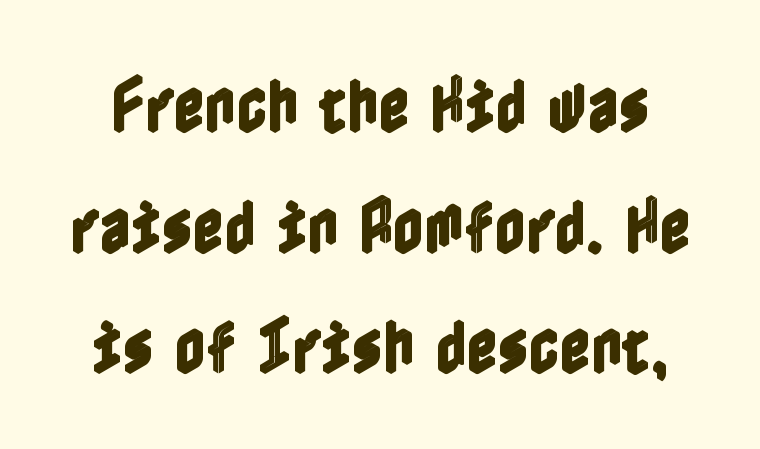
Q: Is the text italic (slanted)? A: No, it is upright.
Q: Is the text underlined? A: No.
Q: Is the spacing between letters normal or unusually wide? A: Normal.
Q: Is the spacing between lines tight, normal or loose? A: Loose.
Q: Width (condensed, normal, or wide)? A: Condensed.
Q: x-height? A: Medium.
